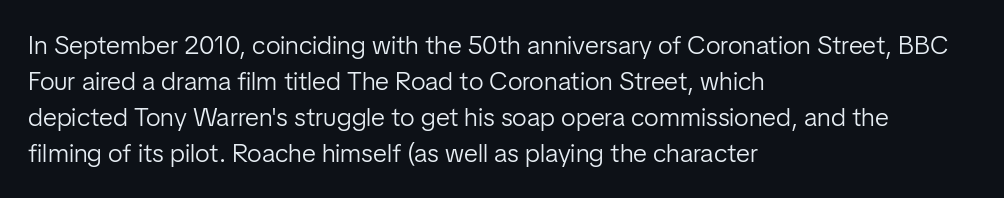
The image shows 26 px text type, upright; set left-aligned, normal line spacing (1.38x), normal letter spacing, not underlined.
